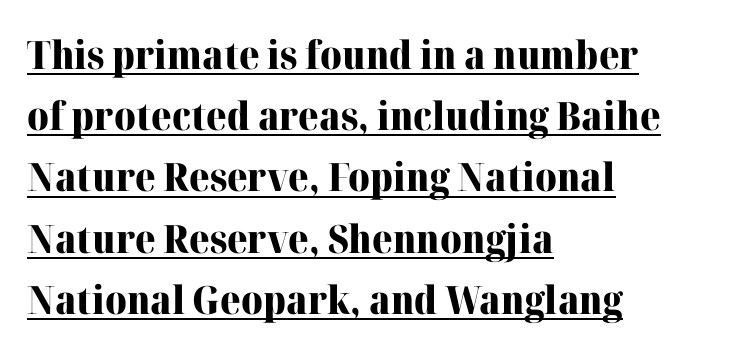
Q: Is the text bold? A: Yes.
Q: Is the text italic (slanted)? A: No, it is upright.
Q: Is the typeface a serif or a sans-serif typeface? A: Serif.
Q: Is the text underlined? A: Yes.
Q: How is the paragraph aligned? A: Left-aligned.
Q: Is the spacing between letters normal or unusually wide? A: Normal.
Q: Is the spacing between lines tight, normal or loose? A: Normal.
Q: Width (condensed, normal, or wide)? A: Normal.
Q: Stroke contrast? A: High.
Q: x-height? A: Medium.
Q: Monospaced? A: No.
